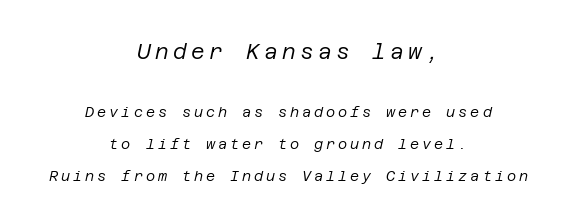
The image shows 21 px text type, italic (leaning right); set centered, loose line spacing (2.26x), unusually wide letter spacing (+0.21 em), not underlined; the first (top) block is 1.5x larger.
